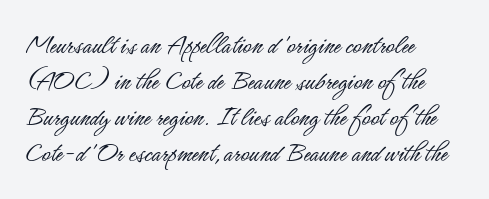
{"serif": "no", "bold": "no", "weight": "light", "width": "condensed", "stroke_contrast": "low", "x_height": "small", "monospaced": "no", "underline": "no", "align": "left", "line_spacing_ratio": 1.24, "letter_spacing": "normal", "letter_spacing_em": 0.0, "glyph_px": 29}
